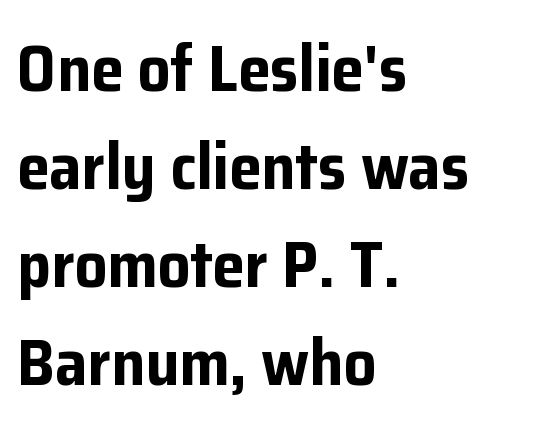
Q: Is the text bold? A: Yes.
Q: Is the text italic (slanted)? A: No, it is upright.
Q: Is the typeface a serif or a sans-serif typeface? A: Sans-serif.
Q: Is the text underlined? A: No.
Q: How is the paragraph aligned? A: Left-aligned.
Q: Is the spacing between letters normal or unusually wide? A: Normal.
Q: Is the spacing between lines tight, normal or loose? A: Normal.
Q: Width (condensed, normal, or wide)? A: Normal.
Q: Stroke contrast? A: Low.
Q: x-height? A: Medium.
Q: Monospaced? A: No.
